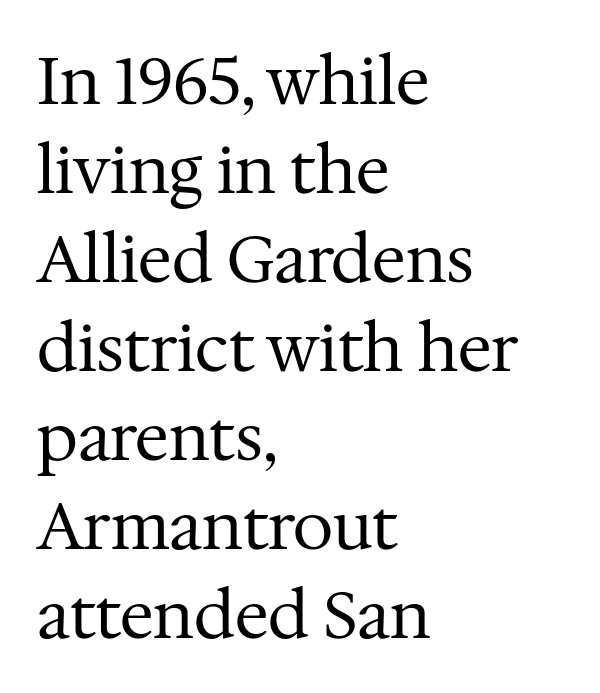
Q: Is the text bold? A: No.
Q: Is the text italic (slanted)? A: No, it is upright.
Q: Is the typeface a serif or a sans-serif typeface? A: Serif.
Q: Is the text underlined? A: No.
Q: How is the paragraph aligned? A: Left-aligned.
Q: Is the spacing between letters normal or unusually wide? A: Normal.
Q: Is the spacing between lines tight, normal or loose? A: Normal.
Q: Width (condensed, normal, or wide)? A: Normal.
Q: Stroke contrast? A: Medium.
Q: x-height? A: Medium.
Q: Monospaced? A: No.
